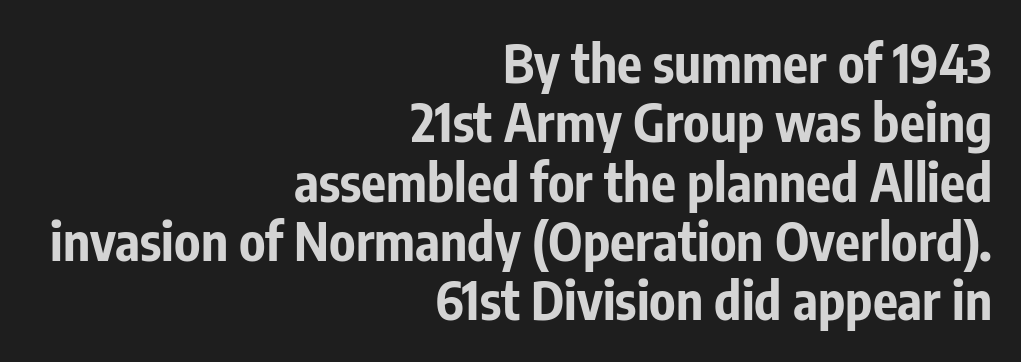
{"serif": "no", "italic": "no", "bold": "yes", "weight": "bold", "width": "condensed", "stroke_contrast": "low", "x_height": "medium", "monospaced": "no", "underline": "no", "align": "right", "line_spacing": "tight", "line_spacing_ratio": 1.14, "letter_spacing": "normal", "letter_spacing_em": 0.0, "glyph_px": 52}
